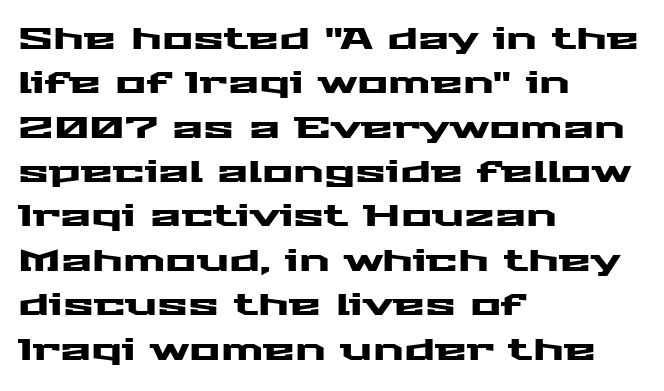
Q: Is the text italic (slanted)? A: No, it is upright.
Q: Is the typeface a serif or a sans-serif typeface? A: Sans-serif.
Q: Is the text underlined? A: No.
Q: How is the paragraph aligned? A: Left-aligned.
Q: Is the spacing between letters normal or unusually wide? A: Normal.
Q: Is the spacing between lines tight, normal or loose? A: Normal.
Q: Width (condensed, normal, or wide)? A: Wide.
Q: Stroke contrast? A: Medium.
Q: x-height? A: Medium.
Q: Monospaced? A: No.
